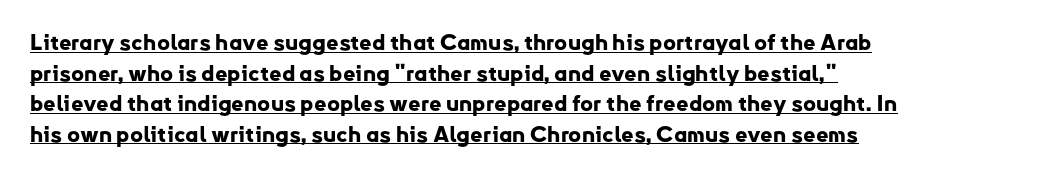
The image shows 22 px bold type, upright; set left-aligned, normal line spacing (1.39x), normal letter spacing, underlined.
